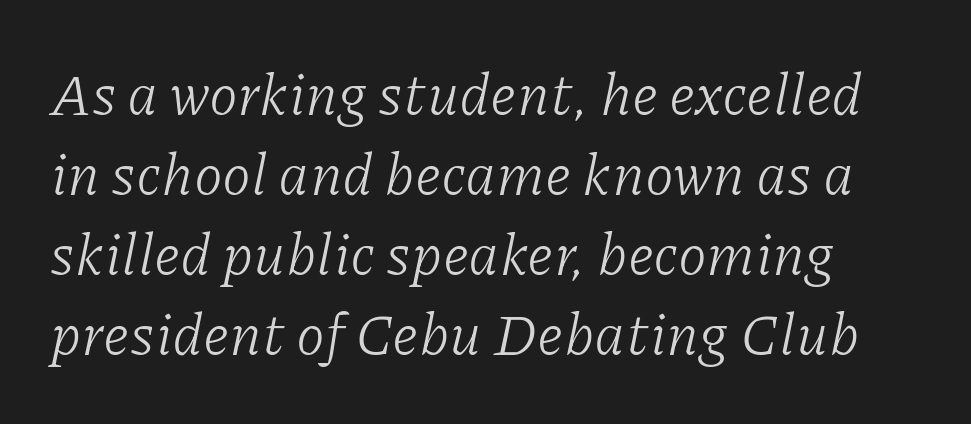
{"serif": "yes", "italic": "yes", "lean": "right", "slant_degrees": 11, "bold": "no", "weight": "light", "width": "normal", "stroke_contrast": "low", "x_height": "medium", "monospaced": "no", "underline": "no", "line_spacing": "normal", "line_spacing_ratio": 1.38, "letter_spacing": "normal", "letter_spacing_em": 0.0, "glyph_px": 58}
